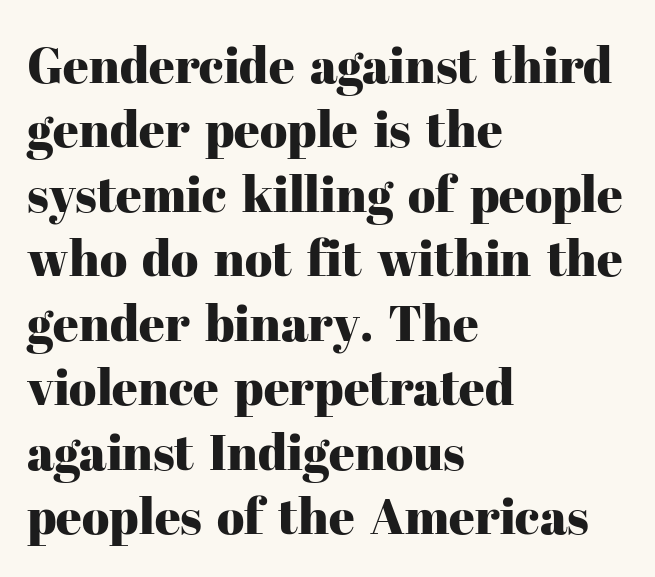
The image shows 50 px serif type, upright; set left-aligned, normal line spacing (1.29x), normal letter spacing, not underlined; high stroke contrast and a medium x-height.
